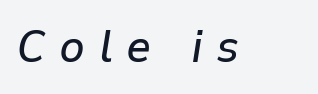
The image shows 45 px text type, italic (leaning right); set unusually wide letter spacing (+0.3 em), not underlined; low stroke contrast and a medium x-height.
